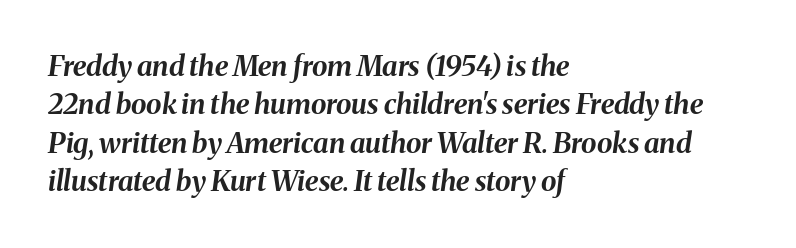
{"italic": "yes", "lean": "right", "slant_degrees": 8, "bold": "yes", "weight": "bold", "width": "normal", "stroke_contrast": "medium", "x_height": "medium", "monospaced": "no", "underline": "no", "align": "left", "line_spacing": "normal", "line_spacing_ratio": 1.37, "letter_spacing": "normal", "letter_spacing_em": 0.0, "glyph_px": 28}
